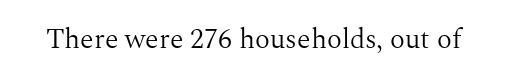
Only glyphs here, with clear space below each row. In terms of letterspacing, this is plain default setting. The strokes are not fattened; the text isn't bold. The face used here is proportionally spaced, like ordinary book or web type.
